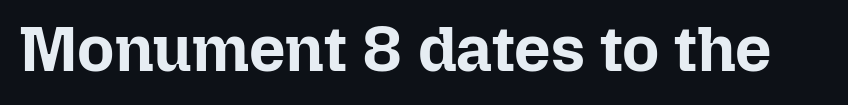
The image shows 64 px bold type, upright; set normal letter spacing, not underlined; low stroke contrast and a medium x-height.
